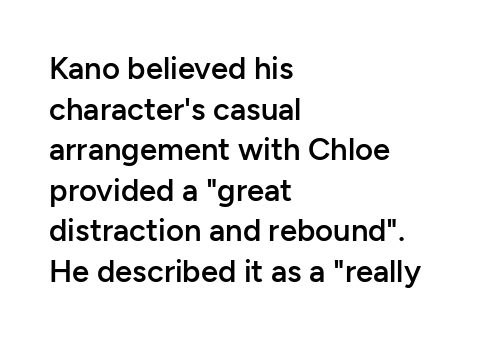
{"serif": "no", "italic": "no", "bold": "semi", "weight": "semibold", "width": "normal", "stroke_contrast": "low", "x_height": "medium", "monospaced": "no", "underline": "no", "align": "left", "line_spacing": "normal", "line_spacing_ratio": 1.31, "letter_spacing": "normal", "letter_spacing_em": 0.0, "glyph_px": 31}
